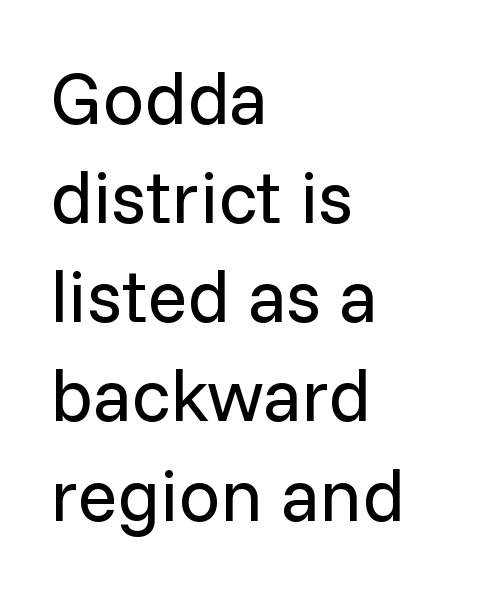
Decoration check: the copy has no underline. Each new line begins a customary step beneath the previous one. Glyph-to-glyph distance matches everyday printed text. Layout note: lines flush left. The face used here is a sans, in the tradition of grotesques and geometrics.
